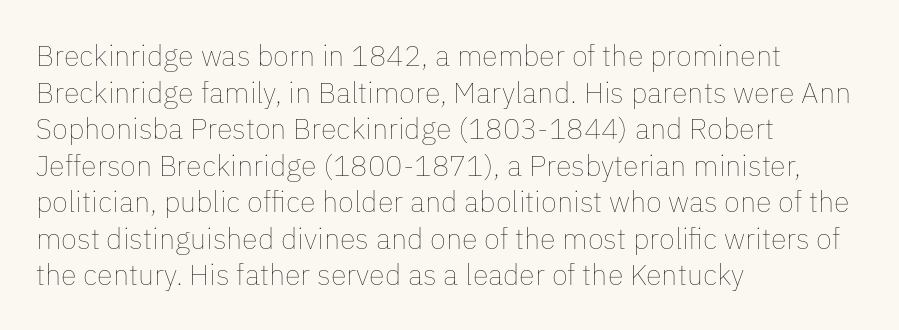
Decoration check: the copy has no underline. Character widths vary here, with narrow letters taking less room than wide ones. Stems here are at most as thick as an everyday book face. Words appear dense and cohesive because spacing is normal. The typography opts for an upright posture over an oblique one.
